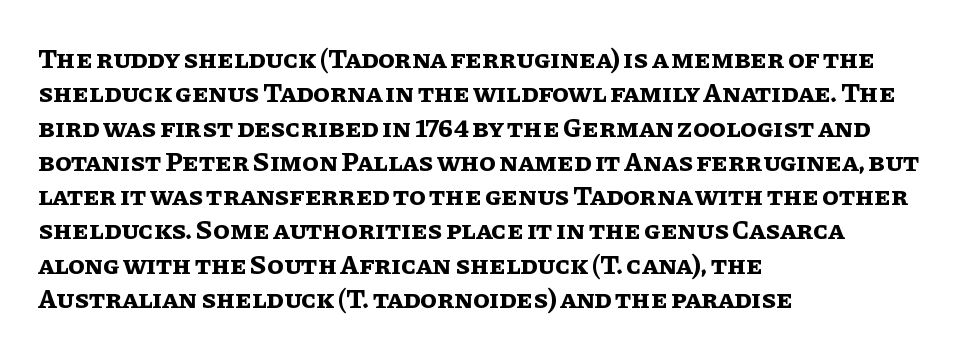
A typesetter would mark this as roman, not italic. Does the copy run flush right? No — it runs flush left. These words are printed bold, with thick strokes throughout. Successive baselines arrive at the customary interval. Caption: standard tracking, unaltered.
